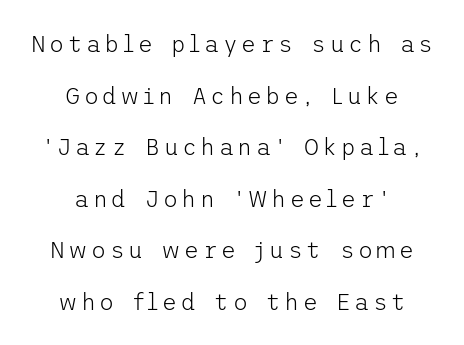
The image shows 23 px text type, upright; set centered, loose line spacing (2.24x), not underlined.
